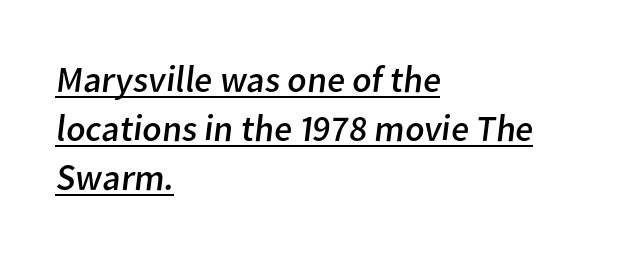
The image shows 37 px regular-weight sans-serif type; set left-aligned, normal line spacing (1.33x), normal letter spacing, underlined; low stroke contrast and a medium x-height.
